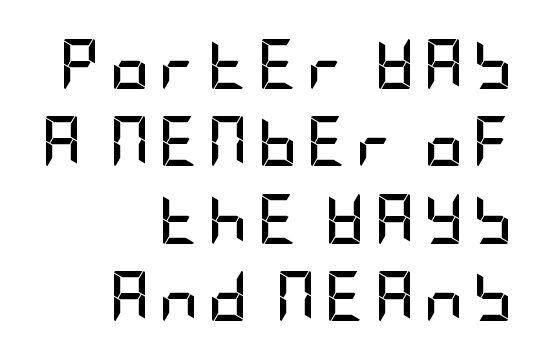
The image shows 50 px semibold, condensed sans-serif type, upright; set right-aligned, normal line spacing (1.55x), not underlined; low stroke contrast and a large x-height.
